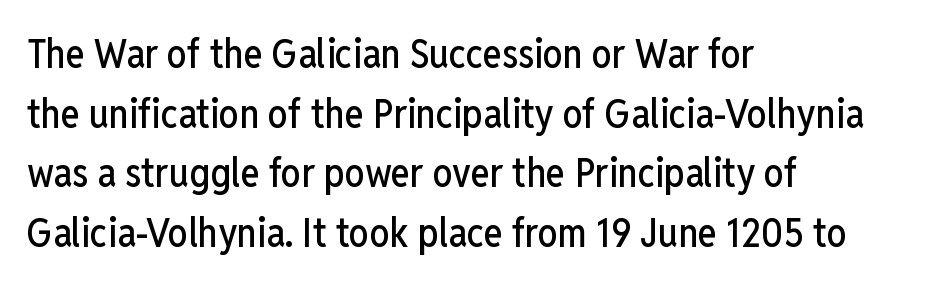
{"serif": "no", "italic": "no", "width": "condensed", "stroke_contrast": "low", "x_height": "medium", "monospaced": "no", "underline": "no", "align": "left", "line_spacing": "normal", "line_spacing_ratio": 1.49, "letter_spacing": "normal", "letter_spacing_em": 0.0, "glyph_px": 40}
